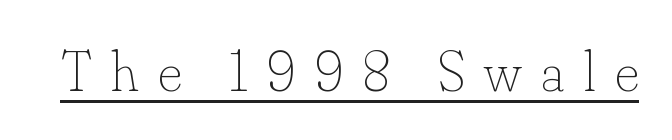
The image shows 58 px thin type, upright; set unusually wide letter spacing (+0.33 em), underlined; low stroke contrast and a small x-height.
